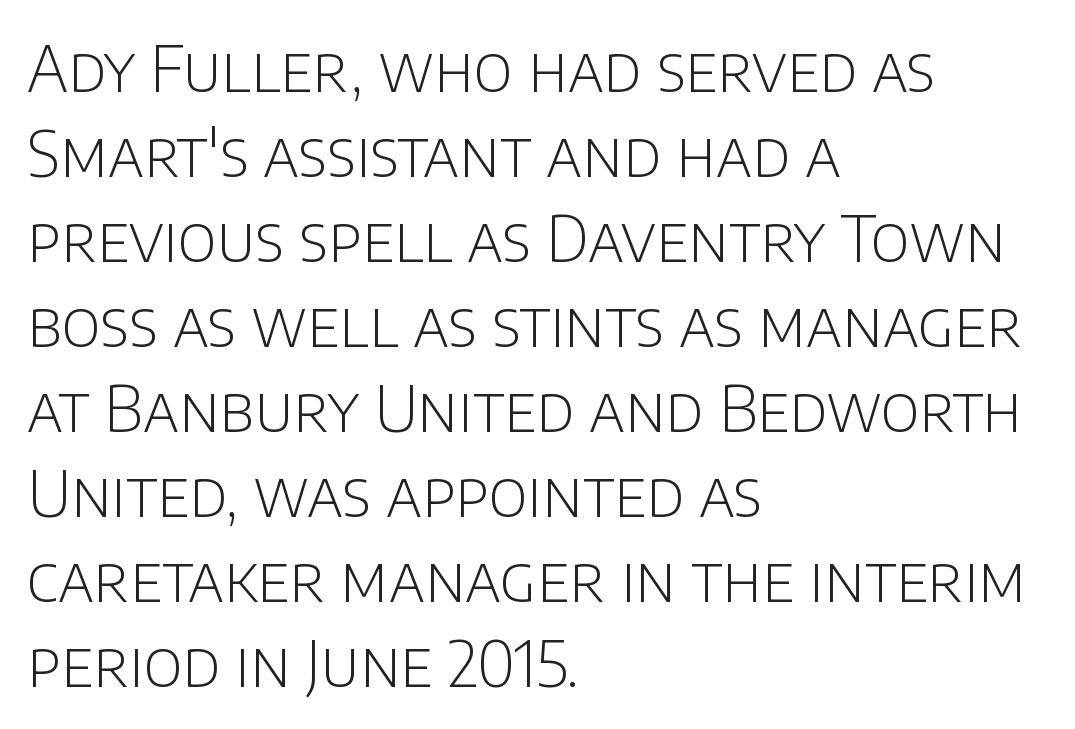
{"serif": "no", "italic": "no", "bold": "no", "weight": "light", "width": "normal", "stroke_contrast": "low", "x_height": "large", "monospaced": "no", "underline": "no", "align": "left", "line_spacing": "normal", "line_spacing_ratio": 1.35, "letter_spacing": "normal", "letter_spacing_em": 0.0, "glyph_px": 63}
